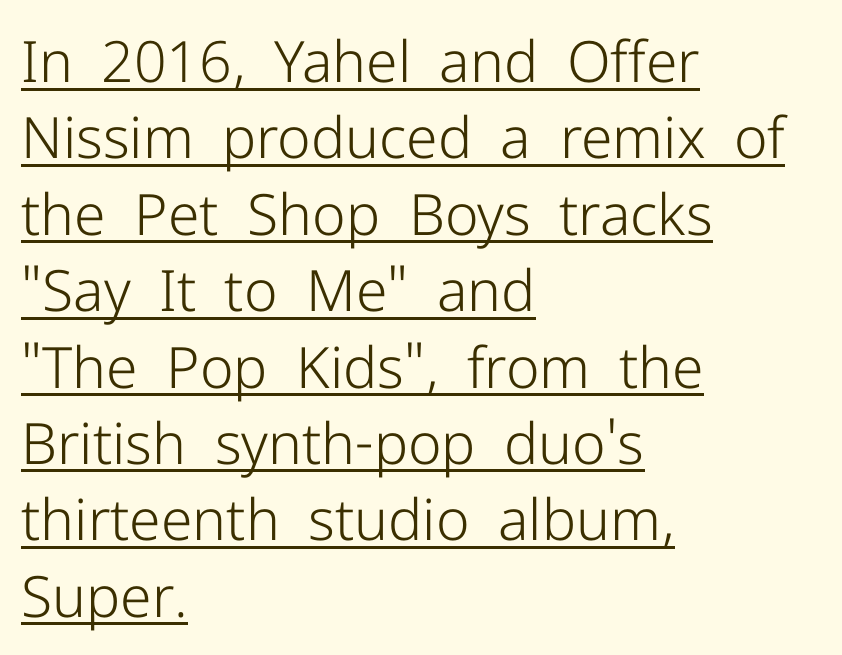
The image shows 57 px light sans-serif type, upright; set left-aligned, normal line spacing (1.34x), normal letter spacing, underlined; low stroke contrast and a medium x-height.
